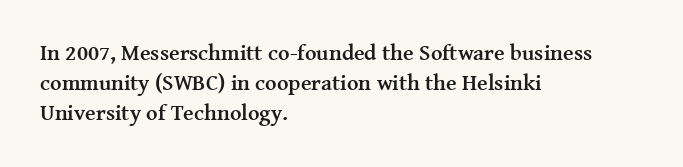
The image shows 22 px bold type, upright; set left-aligned, normal line spacing (1.36x), normal letter spacing, not underlined.
